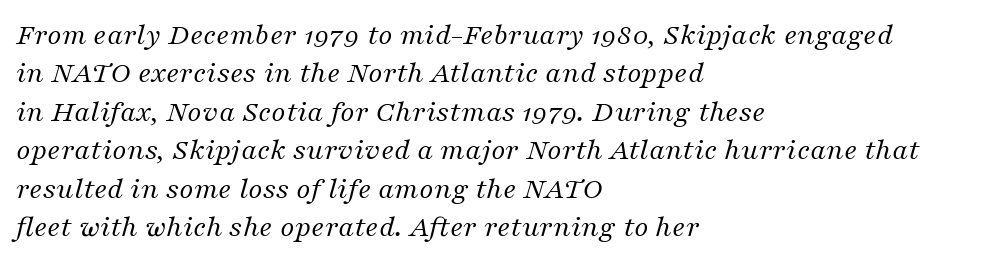
Observe the serifs anchoring each vertical stroke in this sample. Think of a printed novel: that variable character pitch is what you see here. Unmarked baselines from the first word to the last. The specimen reads as italic at a glance. Stems and bowls with no extra thickness — not bold. Compared with typical body copy, the letter spacing here is the same.
